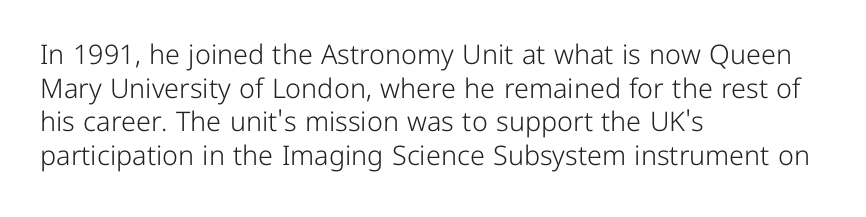
The image shows 27 px text type, upright; set left-aligned, normal line spacing (1.25x), normal letter spacing, not underlined.
